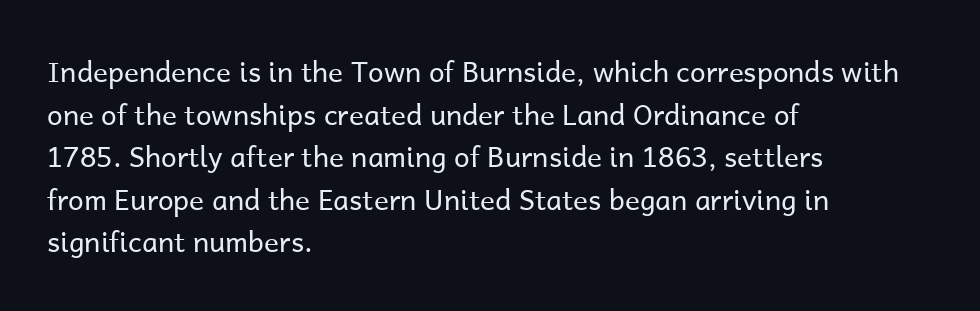
The image shows 28 px regular-weight sans-serif type, upright; set left-aligned, normal line spacing (1.52x), normal letter spacing, not underlined; low stroke contrast and a medium x-height.
